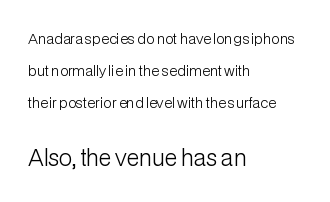
Does the bottom block carry the larger type? Yes, it does. Widely set lines give the paragraph a tall, airy silhouette. The words here are not underlined. Each word holds together tightly as a unit, with standard inter-letter gaps. Caption: face not bold, strokes unweighted. The lettering stays uniformly vertical, giving the passage a roman look.
